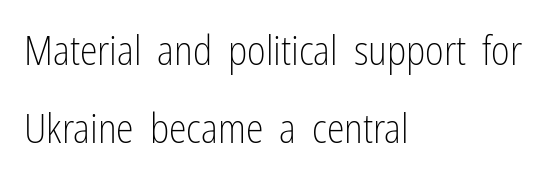
The image shows 40 px light, condensed sans-serif type, upright; set left-aligned, loose line spacing (1.95x), normal letter spacing, not underlined; low stroke contrast and a medium x-height.
